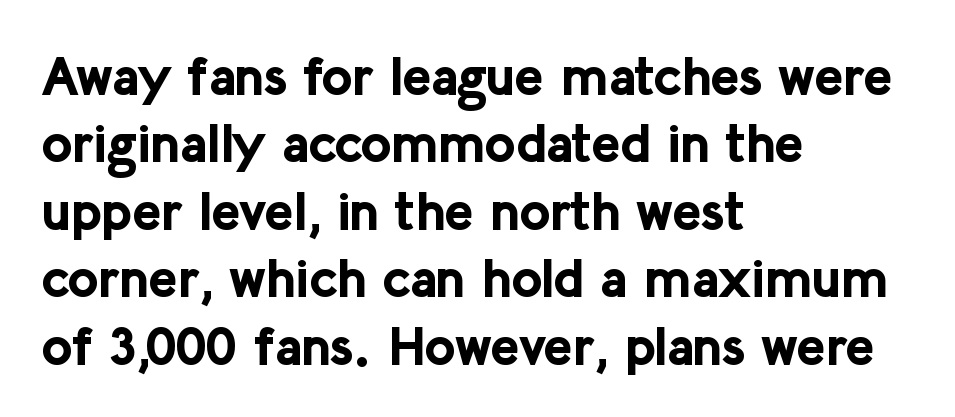
{"serif": "no", "italic": "no", "bold": "yes", "weight": "bold", "width": "normal", "stroke_contrast": "low", "x_height": "medium", "monospaced": "no", "underline": "no", "align": "left", "line_spacing": "normal", "line_spacing_ratio": 1.25, "letter_spacing": "normal", "letter_spacing_em": 0.0, "glyph_px": 54}
